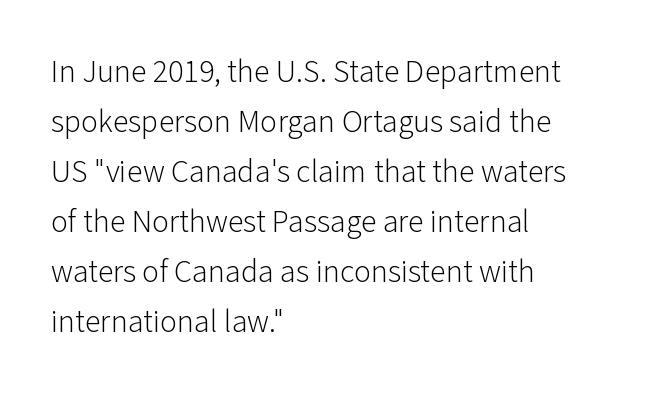
The image shows 32 px light sans-serif type, upright; set left-aligned, normal line spacing (1.56x), normal letter spacing, not underlined; low stroke contrast and a medium x-height.
